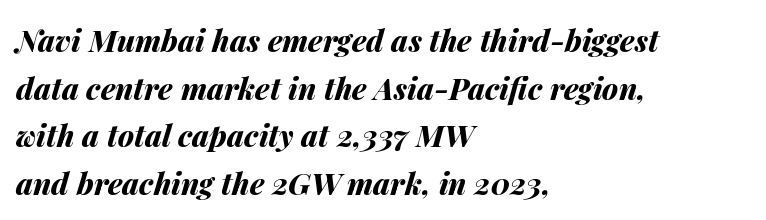
{"italic": "yes", "lean": "right", "slant_degrees": 14, "bold": "yes", "weight": "bold", "width": "normal", "stroke_contrast": "medium", "x_height": "medium", "monospaced": "no", "underline": "no", "align": "left", "line_spacing": "normal", "line_spacing_ratio": 1.59, "letter_spacing": "normal", "letter_spacing_em": 0.0, "glyph_px": 30}
